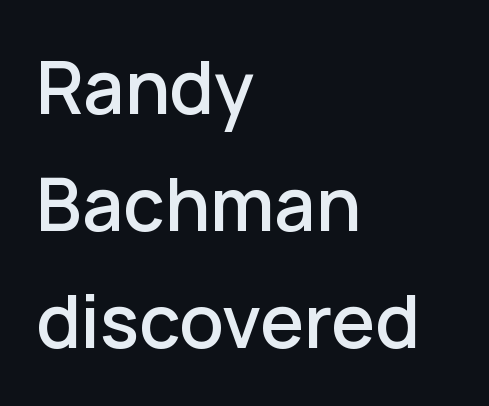
{"serif": "no", "italic": "no", "width": "normal", "stroke_contrast": "low", "x_height": "medium", "monospaced": "no", "underline": "no", "align": "left", "line_spacing": "normal", "line_spacing_ratio": 1.6, "letter_spacing": "normal", "letter_spacing_em": 0.0, "glyph_px": 73}
